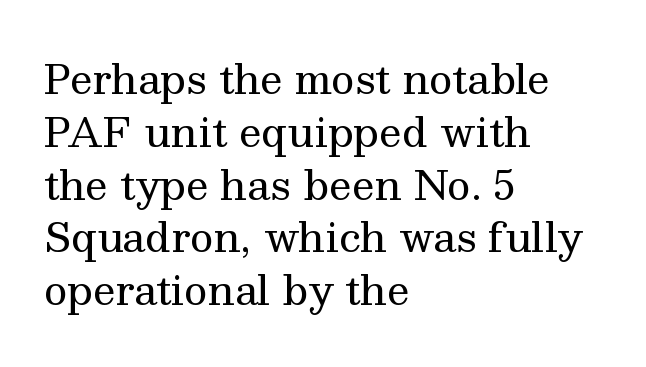
Q: Is the text bold? A: No.
Q: Is the text italic (slanted)? A: No, it is upright.
Q: Is the typeface a serif or a sans-serif typeface? A: Serif.
Q: Is the text underlined? A: No.
Q: How is the paragraph aligned? A: Left-aligned.
Q: Is the spacing between letters normal or unusually wide? A: Normal.
Q: Is the spacing between lines tight, normal or loose? A: Normal.
Q: Width (condensed, normal, or wide)? A: Normal.
Q: Stroke contrast? A: Medium.
Q: x-height? A: Medium.
Q: Monospaced? A: No.
